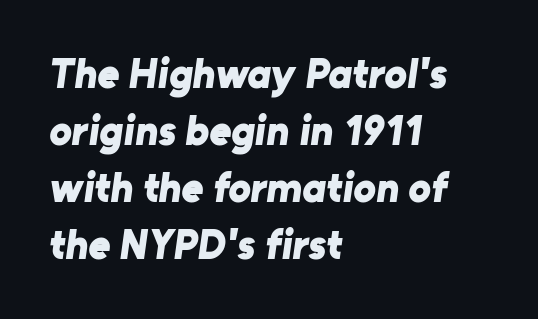
The image shows 42 px bold sans-serif type; set left-aligned, normal line spacing (1.36x), normal letter spacing, not underlined; low stroke contrast and a medium x-height.
